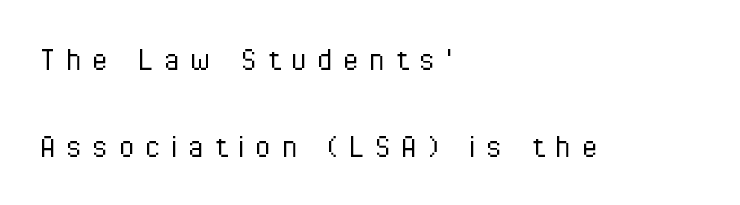
The image shows 36 px light, condensed sans-serif type, upright; set left-aligned, loose line spacing (2.43x), unusually wide letter spacing (+0.29 em), not underlined; low stroke contrast and a medium x-height.
